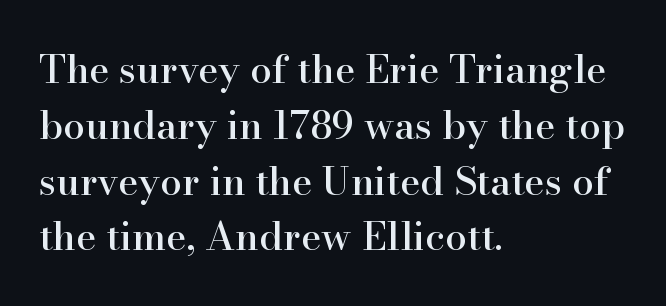
{"serif": "yes", "italic": "no", "width": "normal", "stroke_contrast": "high", "x_height": "small", "monospaced": "no", "underline": "no", "align": "left", "line_spacing": "normal", "line_spacing_ratio": 1.43, "letter_spacing": "normal", "letter_spacing_em": 0.0, "glyph_px": 39}
